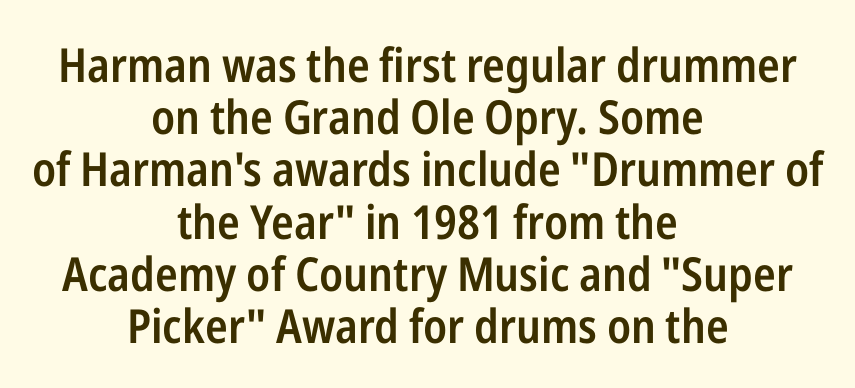
Q: Is the text bold? A: Semi-bold.
Q: Is the text italic (slanted)? A: No, it is upright.
Q: Is the typeface a serif or a sans-serif typeface? A: Sans-serif.
Q: Is the text underlined? A: No.
Q: How is the paragraph aligned? A: Centered.
Q: Is the spacing between letters normal or unusually wide? A: Normal.
Q: Is the spacing between lines tight, normal or loose? A: Tight.
Q: Width (condensed, normal, or wide)? A: Condensed.
Q: Stroke contrast? A: Low.
Q: x-height? A: Medium.
Q: Monospaced? A: No.
